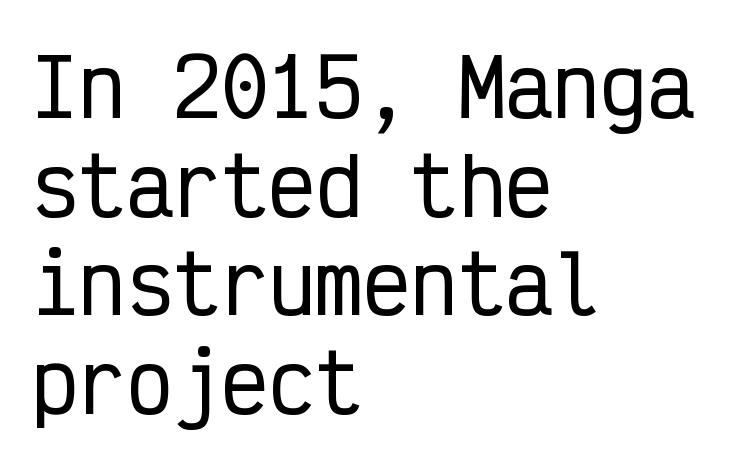
Q: Is the text italic (slanted)? A: No, it is upright.
Q: Is the typeface a serif or a sans-serif typeface? A: Sans-serif.
Q: Is the text underlined? A: No.
Q: How is the paragraph aligned? A: Left-aligned.
Q: Is the spacing between letters normal or unusually wide? A: Normal.
Q: Is the spacing between lines tight, normal or loose? A: Normal.
Q: Width (condensed, normal, or wide)? A: Condensed.
Q: Stroke contrast? A: Low.
Q: x-height? A: Medium.
Q: Monospaced? A: Yes.
